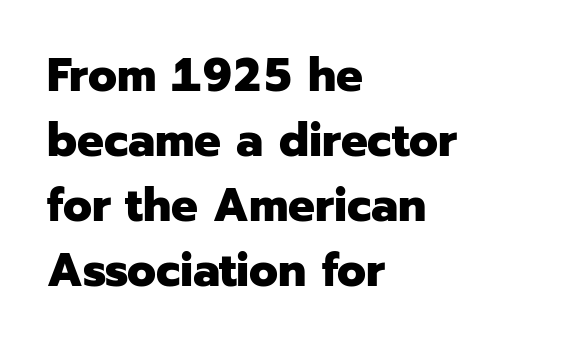
The image shows 47 px heavy sans-serif type, upright; set left-aligned, normal line spacing (1.38x), normal letter spacing, not underlined; low stroke contrast and a medium x-height.
